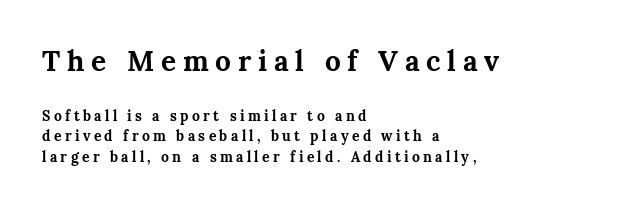
The emphasis by scale lands on block number one, above. Stroke terminals: seriffed. Every letter is thick-stroked: bold, no question. What stands out about the letter spacing? Its width — letters are far apart. When letters stand straight like this, we call the style roman or upright.
